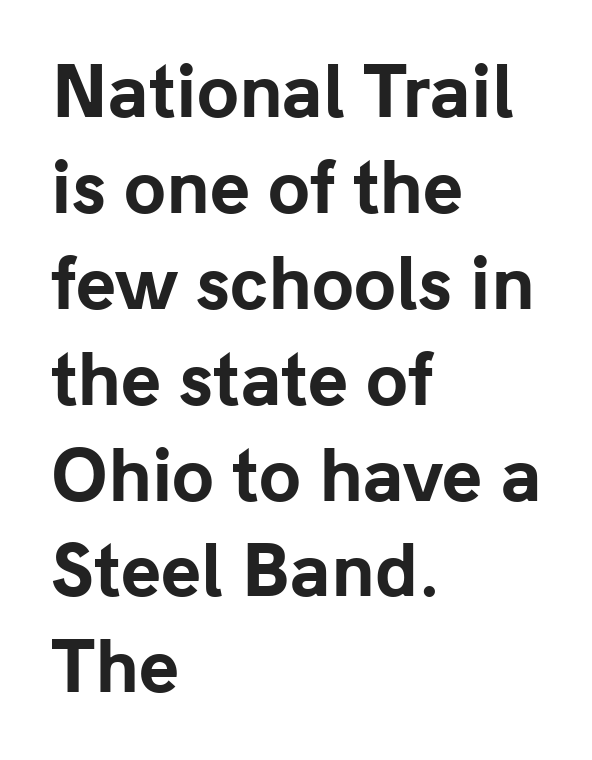
This is heavy type, rendered in bold. Does the leading feel generous? No, just average. Is there any slant? The stems are plumb. Serifs: no, the terminals of the letterforms are clean.
